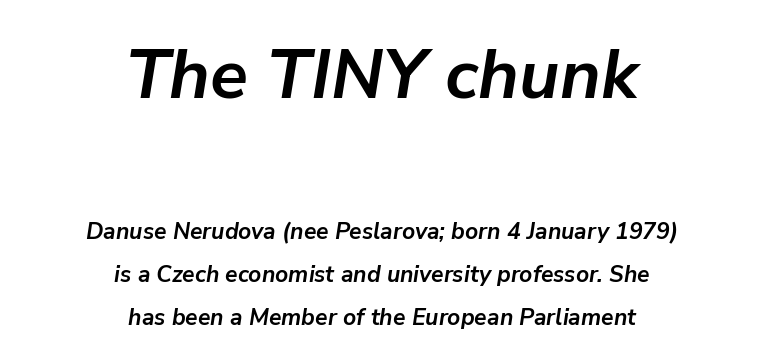
Plenty of ink on the page — the face is bold. Think of a printed novel: that variable character pitch is what you see here. The block sitting higher on the canvas is the one with enlarged characters. Rule under the text: the space is simply empty. Compared with typical body copy, the letter spacing here is the same. This sample is center-justified, so both line endings float freely.
